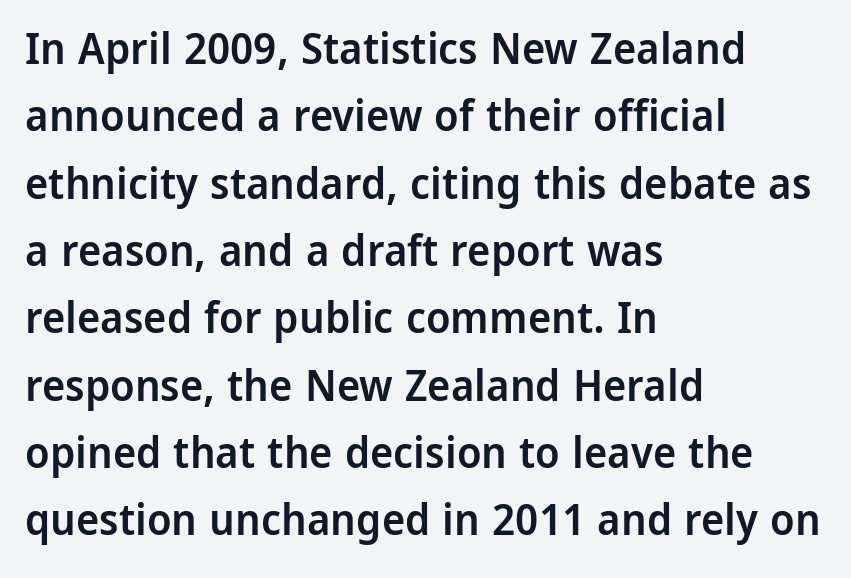
The image shows 44 px semibold sans-serif type, upright; set left-aligned, normal line spacing (1.53x), normal letter spacing, not underlined; low stroke contrast and a medium x-height.
